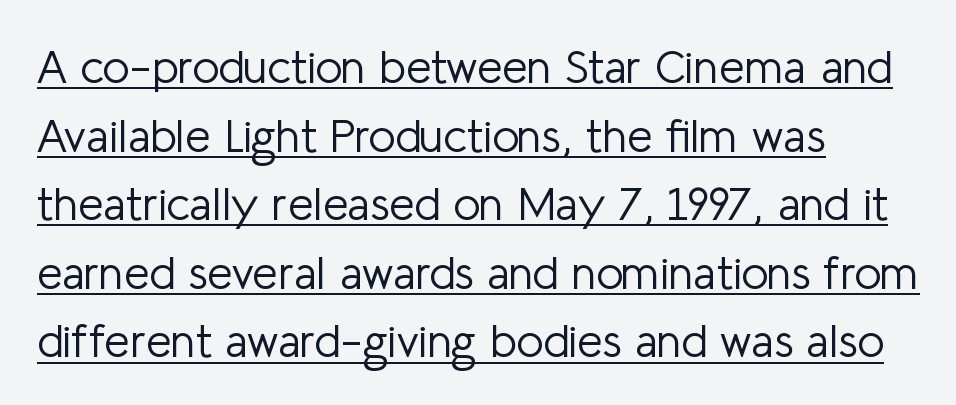
{"serif": "no", "italic": "no", "bold": "no", "weight": "light", "width": "normal", "stroke_contrast": "low", "x_height": "medium", "monospaced": "no", "underline": "yes", "align": "left", "line_spacing": "normal", "line_spacing_ratio": 1.49, "letter_spacing": "normal", "letter_spacing_em": 0.0, "glyph_px": 46}
